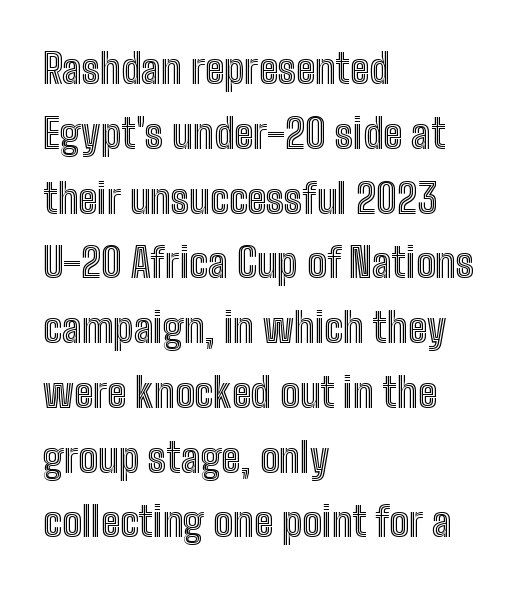
Q: Is the text italic (slanted)? A: No, it is upright.
Q: Is the text underlined? A: No.
Q: How is the paragraph aligned? A: Left-aligned.
Q: Is the spacing between letters normal or unusually wide? A: Normal.
Q: Is the spacing between lines tight, normal or loose? A: Normal.
Q: Width (condensed, normal, or wide)? A: Condensed.
Q: x-height? A: Medium.
Q: Monospaced? A: No.
